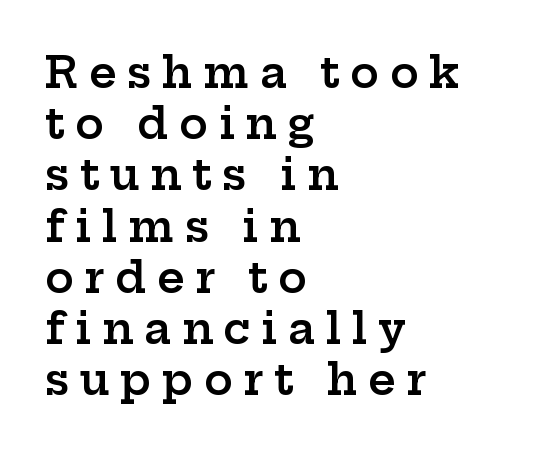
Q: Is the text bold? A: Semi-bold.
Q: Is the text italic (slanted)? A: No, it is upright.
Q: Is the typeface a serif or a sans-serif typeface? A: Serif.
Q: Is the text underlined? A: No.
Q: How is the paragraph aligned? A: Left-aligned.
Q: Is the spacing between letters normal or unusually wide? A: Unusually wide.
Q: Width (condensed, normal, or wide)? A: Wide.
Q: Stroke contrast? A: Low.
Q: x-height? A: Medium.
Q: Monospaced? A: No.
